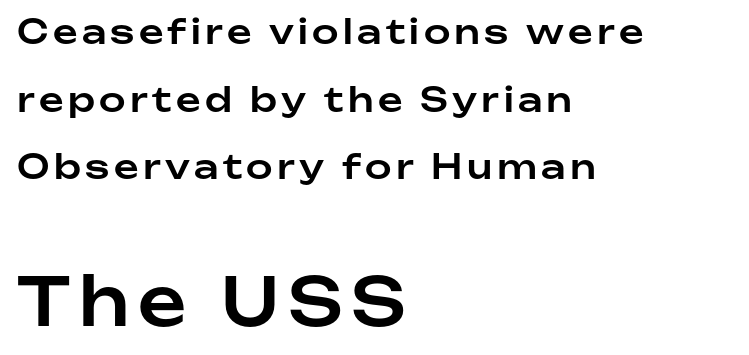
{"serif": "no", "italic": "no", "width": "normal", "stroke_contrast": "low", "x_height": "medium", "monospaced": "no", "underline": "no", "align": "left", "line_spacing": "loose", "line_spacing_ratio": 1.99, "larger_block": "second", "size_ratio": 1.97, "glyph_px": 67}
